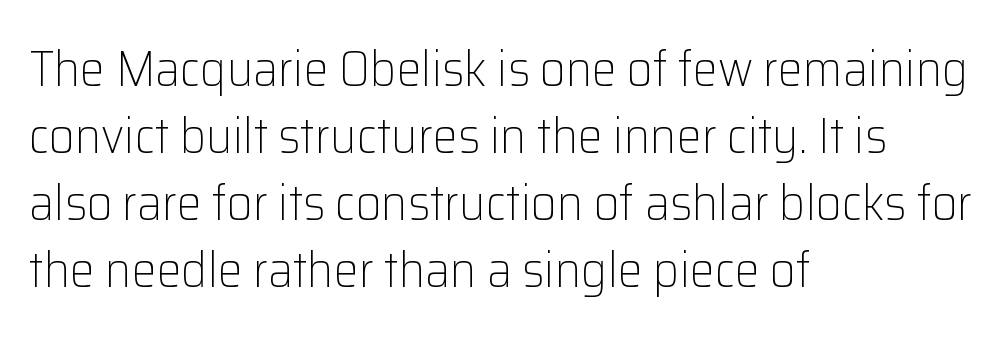
{"serif": "no", "italic": "no", "bold": "no", "weight": "light", "width": "normal", "stroke_contrast": "low", "x_height": "medium", "monospaced": "no", "underline": "no", "align": "left", "line_spacing": "normal", "line_spacing_ratio": 1.34, "letter_spacing": "normal", "letter_spacing_em": 0.0, "glyph_px": 50}
